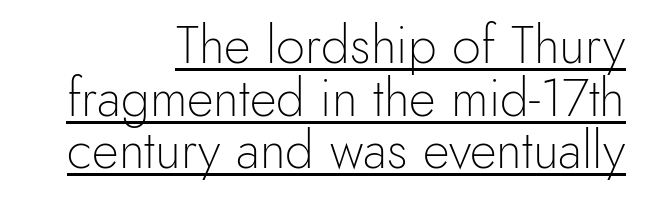
Note the varied advance widths — an 'i' is clearly narrower than an 'm'. Heaviness? Minimal to ordinary, like unemphasized prose. These lines stack with their right ends in a neat column. What stands out about the letter spacing? Nothing — it is the standard amount. I'd call this a sans setting — the letters go barefoot. Beneath each row of characters lies a ruled line.
